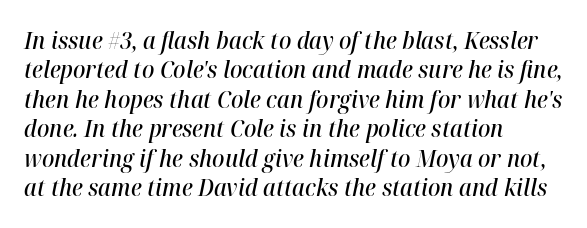
Teacher's note: observe the even left margin — that is flush-left alignment. Underline: absent. The passage shown leans; its letterforms are oblique. A semibold gives these letters moderate extra thickness, short of bold. A typesetter would call this leading conventional body-copy spacing.
